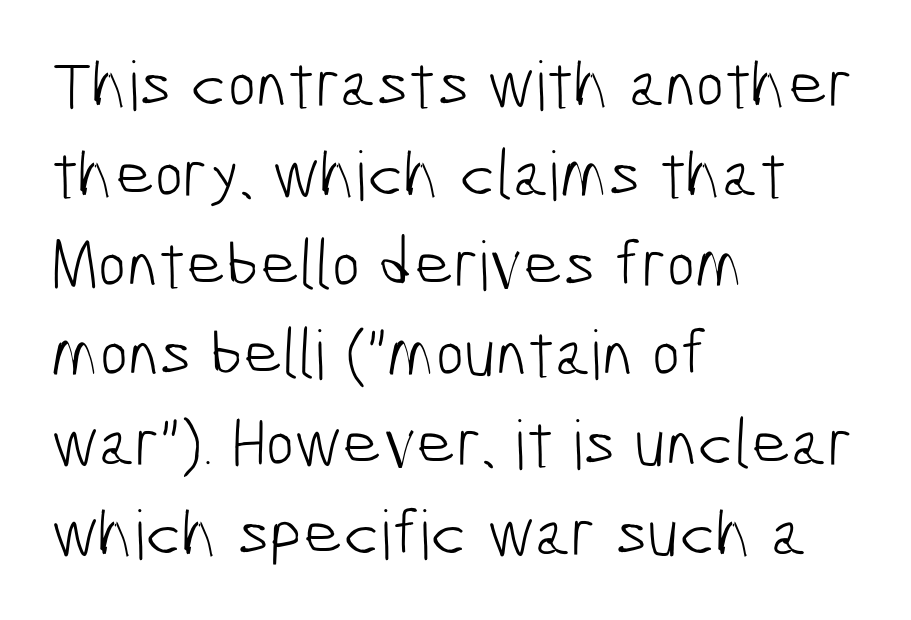
The image shows 68 px light, condensed sans-serif type; set left-aligned, normal line spacing (1.32x), normal letter spacing, not underlined; low stroke contrast and a medium x-height.
